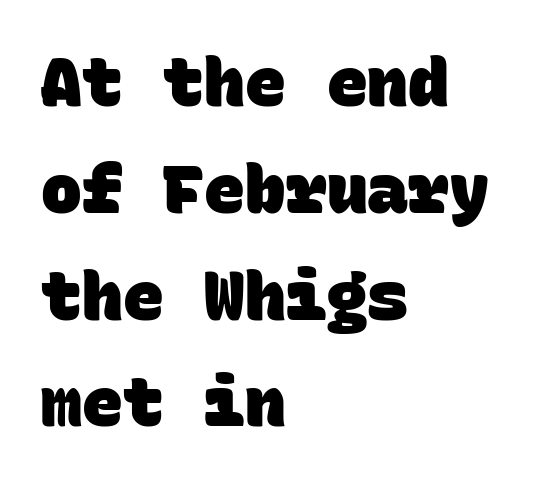
The image shows 68 px heavy sans-serif type, monospaced; set left-aligned, normal line spacing (1.57x), normal letter spacing, not underlined; low stroke contrast and a large x-height.
